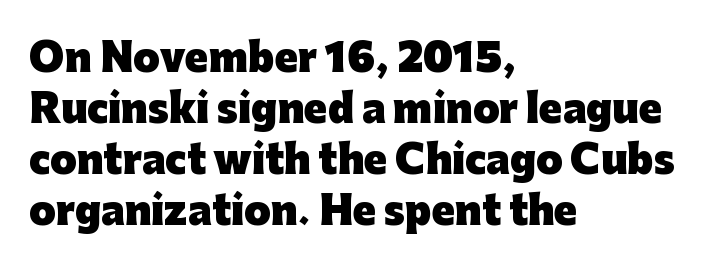
{"serif": "no", "italic": "no", "bold": "yes", "weight": "heavy", "width": "normal", "stroke_contrast": "low", "x_height": "medium", "monospaced": "no", "underline": "no", "align": "left", "line_spacing": "normal", "line_spacing_ratio": 1.34, "letter_spacing": "normal", "letter_spacing_em": 0.0, "glyph_px": 38}
